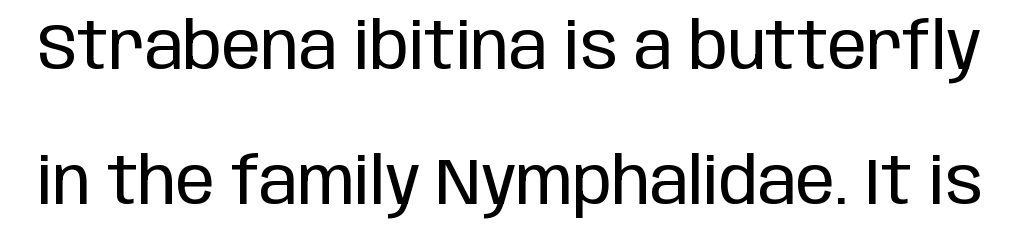
{"serif": "no", "italic": "no", "bold": "no", "weight": "regular", "width": "condensed", "stroke_contrast": "low", "x_height": "large", "monospaced": "no", "underline": "no", "line_spacing": "loose", "line_spacing_ratio": 2.08, "letter_spacing": "normal", "letter_spacing_em": 0.0, "glyph_px": 65}
